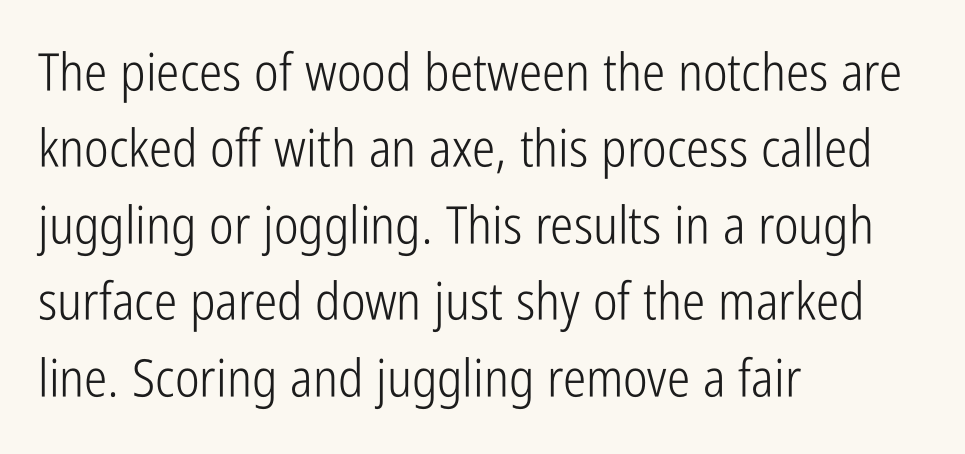
No chunkiness to these letters — they're not bold. Bare-footed words on every line. These lines sit exactly where default settings would place them. In terms of letterform style, serifs are entirely absent.
